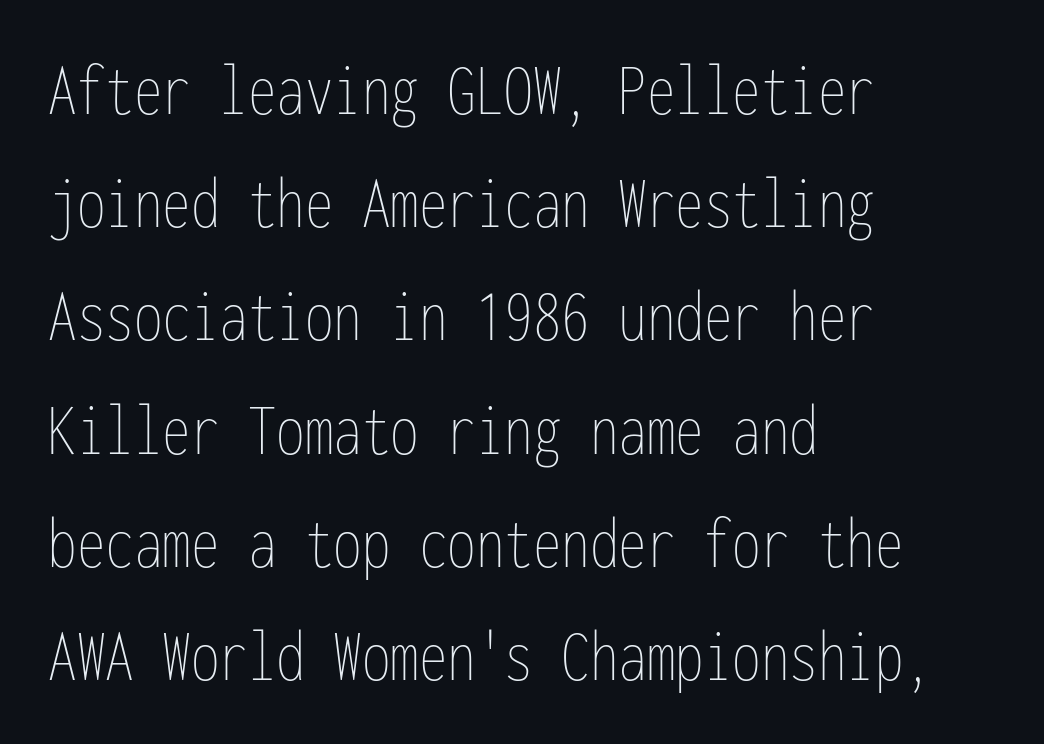
Stems here are at most as thick as an everyday book face. Words appear dense and cohesive because spacing is normal. The rendering anchors every line to the left-hand side. A roman cut, with each character standing at attention. The letters march in equal steps, a hallmark of fixed-pitch type.
